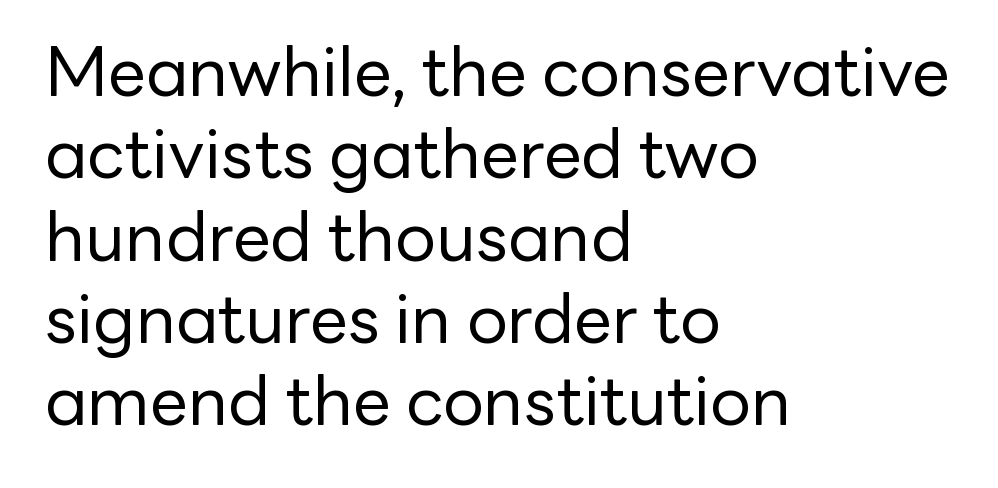
Do the letters lean? They stand straight. The rendering uses natural spacing where letterforms have individual widths. The space beneath each line is pristine and unruled. Short and long lines alike share a common starting point at left. Standard letterfit; no display-style spreading of the glyphs. The letterforms sit at book weight or below.
